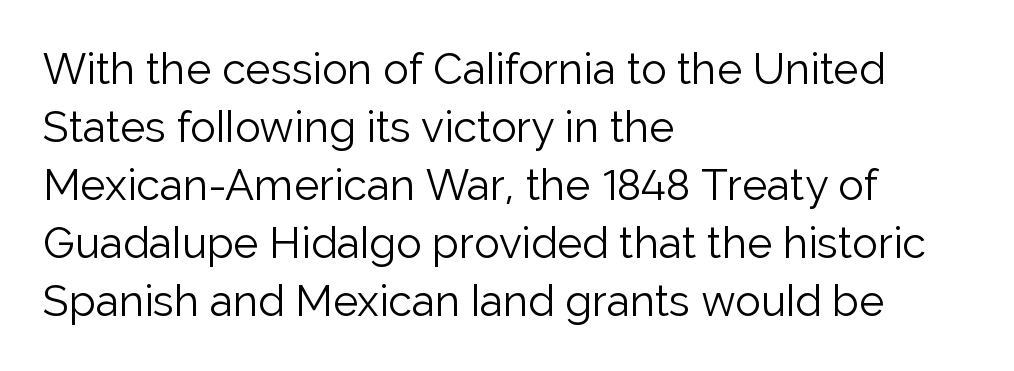
Q: Is the text bold? A: No.
Q: Is the text italic (slanted)? A: No, it is upright.
Q: Is the typeface a serif or a sans-serif typeface? A: Sans-serif.
Q: Is the text underlined? A: No.
Q: How is the paragraph aligned? A: Left-aligned.
Q: Is the spacing between letters normal or unusually wide? A: Normal.
Q: Is the spacing between lines tight, normal or loose? A: Normal.
Q: Width (condensed, normal, or wide)? A: Normal.
Q: Stroke contrast? A: Low.
Q: x-height? A: Medium.
Q: Monospaced? A: No.
